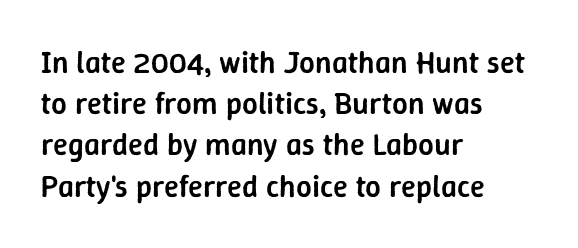
Q: Is the text bold? A: Semi-bold.
Q: Is the text italic (slanted)? A: No, it is upright.
Q: Is the typeface a serif or a sans-serif typeface? A: Sans-serif.
Q: Is the text underlined? A: No.
Q: How is the paragraph aligned? A: Left-aligned.
Q: Is the spacing between letters normal or unusually wide? A: Normal.
Q: Is the spacing between lines tight, normal or loose? A: Normal.
Q: Width (condensed, normal, or wide)? A: Normal.
Q: Stroke contrast? A: Low.
Q: x-height? A: Medium.
Q: Monospaced? A: No.
